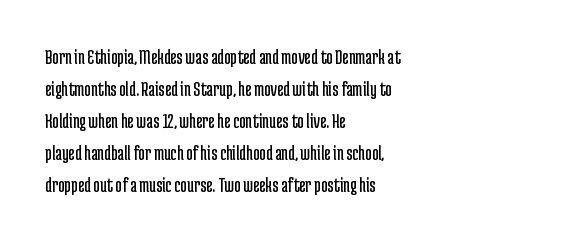
Q: Is the text bold? A: No.
Q: Is the text italic (slanted)? A: No, it is upright.
Q: Is the text underlined? A: No.
Q: How is the paragraph aligned? A: Left-aligned.
Q: Is the spacing between letters normal or unusually wide? A: Normal.
Q: Is the spacing between lines tight, normal or loose? A: Normal.
